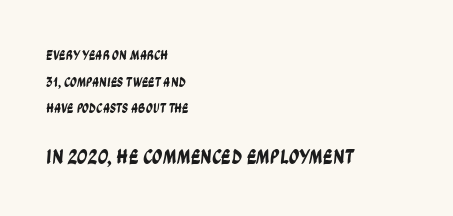
Q: Is the text underlined? A: No.
Q: How is the paragraph aligned? A: Left-aligned.
Q: Is the spacing between letters normal or unusually wide? A: Normal.
Q: Is the spacing between lines tight, normal or loose? A: Loose.
Q: Which block of text is set in a larger size, the first (top) or the second (bottom)? A: The second (bottom) one.
